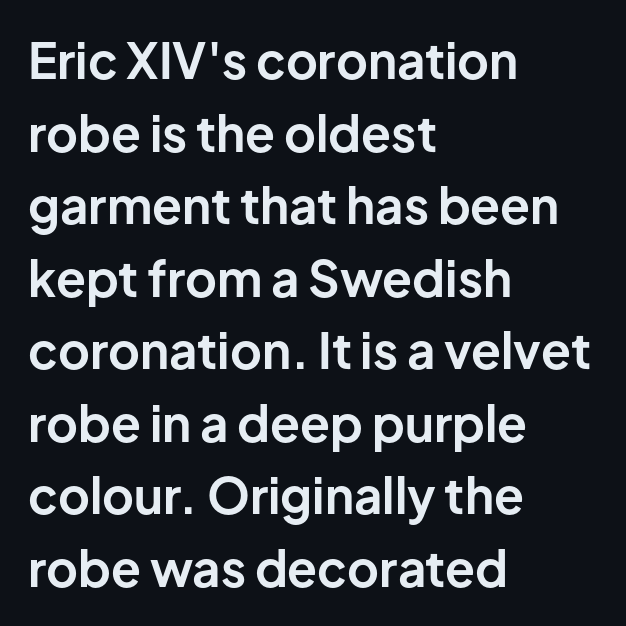
Q: Is the text bold? A: Yes.
Q: Is the text italic (slanted)? A: No, it is upright.
Q: Is the typeface a serif or a sans-serif typeface? A: Sans-serif.
Q: Is the text underlined? A: No.
Q: How is the paragraph aligned? A: Left-aligned.
Q: Is the spacing between letters normal or unusually wide? A: Normal.
Q: Is the spacing between lines tight, normal or loose? A: Normal.
Q: Width (condensed, normal, or wide)? A: Normal.
Q: Stroke contrast? A: Low.
Q: x-height? A: Medium.
Q: Monospaced? A: No.
